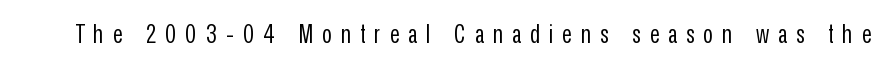
The face looks like a standard text weight, possibly lighter. The lettering stays uniformly vertical, giving the passage a roman look. The type is letterspaced generously, with wide tracking. This rendering features lettering with no underline.
